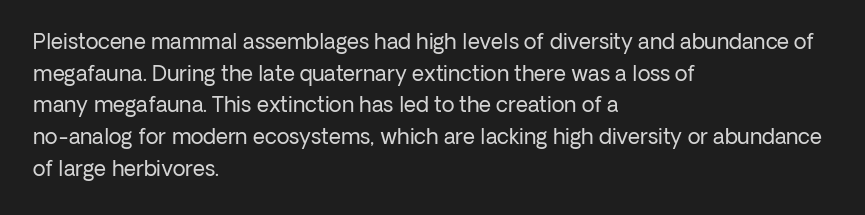
{"italic": "no", "bold": "no", "underline": "no", "align": "left", "line_spacing": "normal", "line_spacing_ratio": 1.51, "letter_spacing": "normal", "letter_spacing_em": 0.0, "glyph_px": 21}
